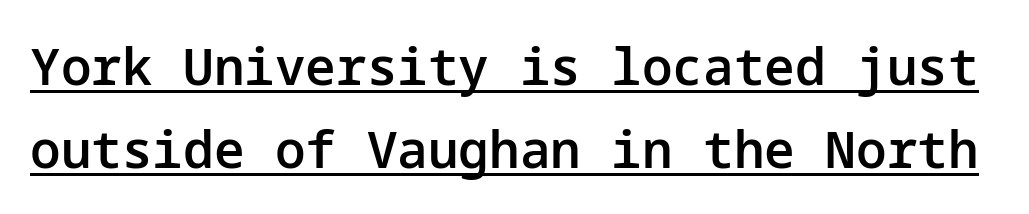
The image shows 51 px semibold sans-serif type, upright; set normal line spacing (1.63x), normal letter spacing, underlined; low stroke contrast and a medium x-height.
